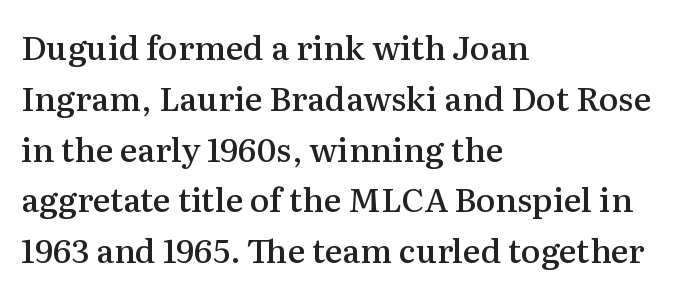
The image shows 33 px semibold serif type, upright; set left-aligned, normal line spacing (1.54x), normal letter spacing, not underlined; medium stroke contrast and a medium x-height.
